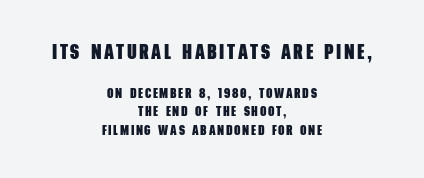
The image shows 21 px bold type; set centered, normal line spacing (1.33x), not underlined; the first (top) block is 1.5x larger.
